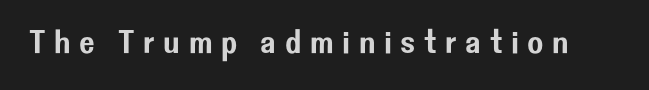
{"serif": "no", "italic": "no", "width": "normal", "stroke_contrast": "low", "x_height": "medium", "monospaced": "no", "underline": "no", "letter_spacing": "wide", "letter_spacing_em": 0.26, "glyph_px": 33}
